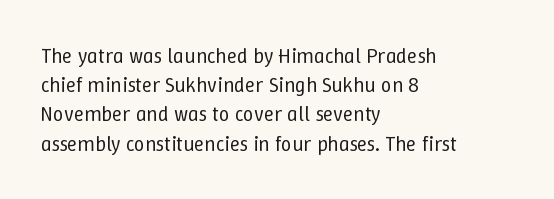
Tracking here is standard; glyphs follow each other at the usual distance. Heft: none added — not bold. These lines are set flush left with a ragged right edge. The letters stand straight up with perfectly vertical stems. Has an underline been added? It has not.
